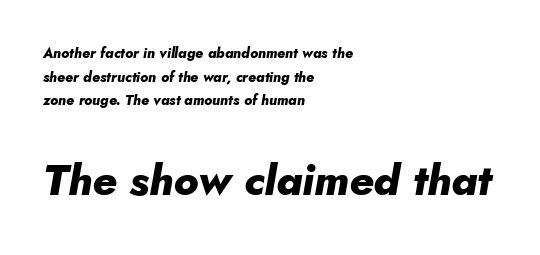
Here the designer chose a conventional face with non-uniform glyph widths. Character size in the trailing block exceeds that of the leading block. Beneath every word, the page is bare. On the weight axis this lands at bold, roughly 700.
